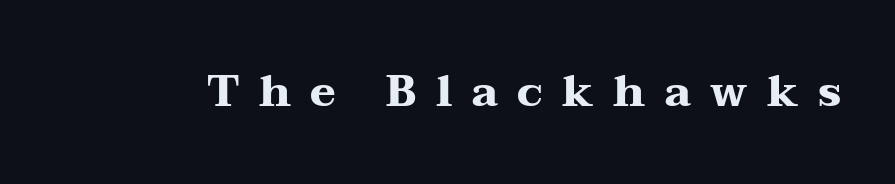
Q: Is the text bold? A: Yes.
Q: Is the text italic (slanted)? A: No, it is upright.
Q: Is the typeface a serif or a sans-serif typeface? A: Serif.
Q: Is the text underlined? A: No.
Q: Is the spacing between letters normal or unusually wide? A: Unusually wide.
Q: Width (condensed, normal, or wide)? A: Wide.
Q: Stroke contrast? A: Medium.
Q: x-height? A: Medium.
Q: Monospaced? A: No.
